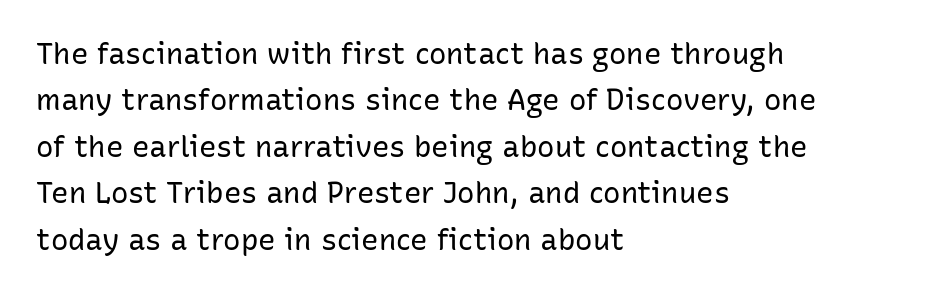
Q: Is the text bold? A: No.
Q: Is the text italic (slanted)? A: No, it is upright.
Q: Is the typeface a serif or a sans-serif typeface? A: Sans-serif.
Q: Is the text underlined? A: No.
Q: How is the paragraph aligned? A: Left-aligned.
Q: Is the spacing between letters normal or unusually wide? A: Normal.
Q: Is the spacing between lines tight, normal or loose? A: Normal.
Q: Width (condensed, normal, or wide)? A: Normal.
Q: Stroke contrast? A: Low.
Q: x-height? A: Medium.
Q: Monospaced? A: No.
